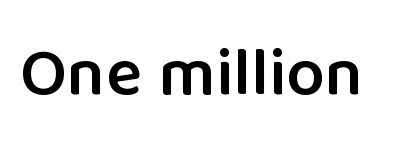
{"serif": "no", "italic": "no", "bold": "semi", "weight": "semibold", "width": "normal", "stroke_contrast": "low", "x_height": "medium", "monospaced": "no", "underline": "no", "letter_spacing": "normal", "letter_spacing_em": 0.0, "glyph_px": 68}
